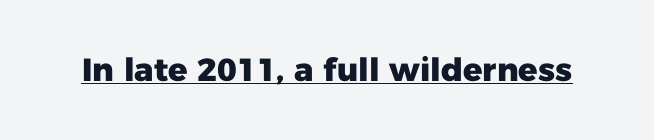
Q: Is the text bold? A: Yes.
Q: Is the text italic (slanted)? A: No, it is upright.
Q: Is the typeface a serif or a sans-serif typeface? A: Sans-serif.
Q: Is the text underlined? A: Yes.
Q: Is the spacing between letters normal or unusually wide? A: Normal.
Q: Width (condensed, normal, or wide)? A: Normal.
Q: Stroke contrast? A: Low.
Q: x-height? A: Medium.
Q: Monospaced? A: No.
